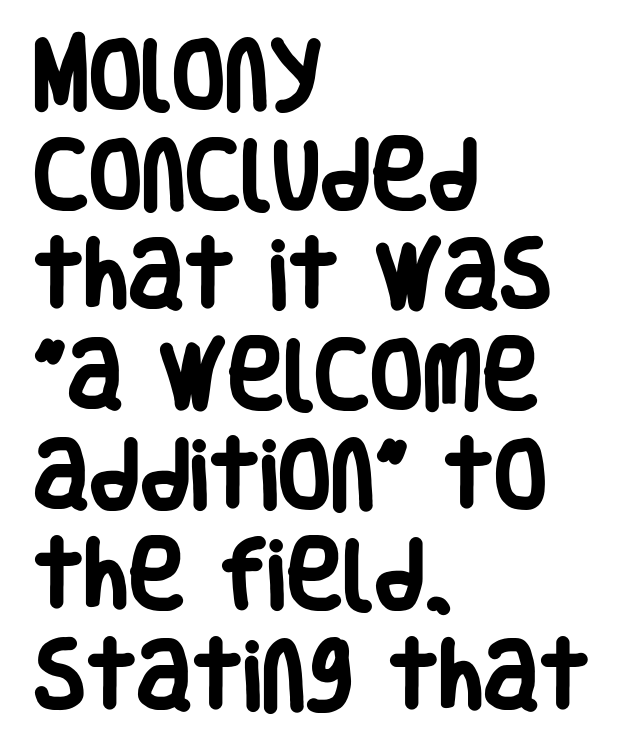
The image shows 77 px heavy, condensed sans-serif type, upright; set left-aligned, normal line spacing (1.3x), normal letter spacing, not underlined; low stroke contrast and a large x-height.
